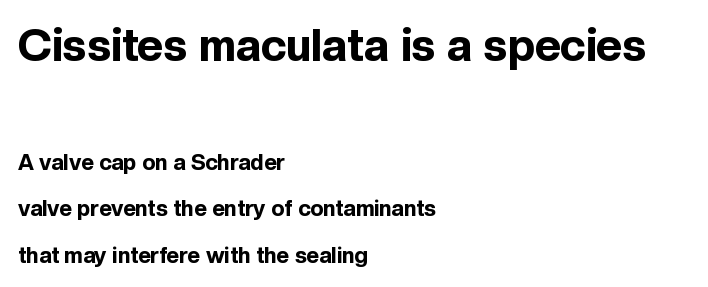
Is the block centered? No — it sits flush against the left margin. Two sizes are in play, and the larger belongs to the first block. In terms of letterspacing, this is plain default setting. The passage shown is typed in a proportional face where columns would drift. This is roman type, the default non-slanted kind.
